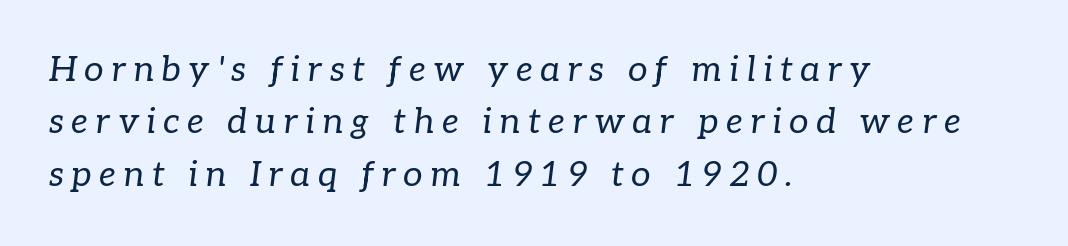
Honestly, the letter spacing is so wide it's the main thing you notice. Quick note: italic. Spacing verdict: proportional, widths tailored to each character. The typeface chosen for these lines features serifs.
